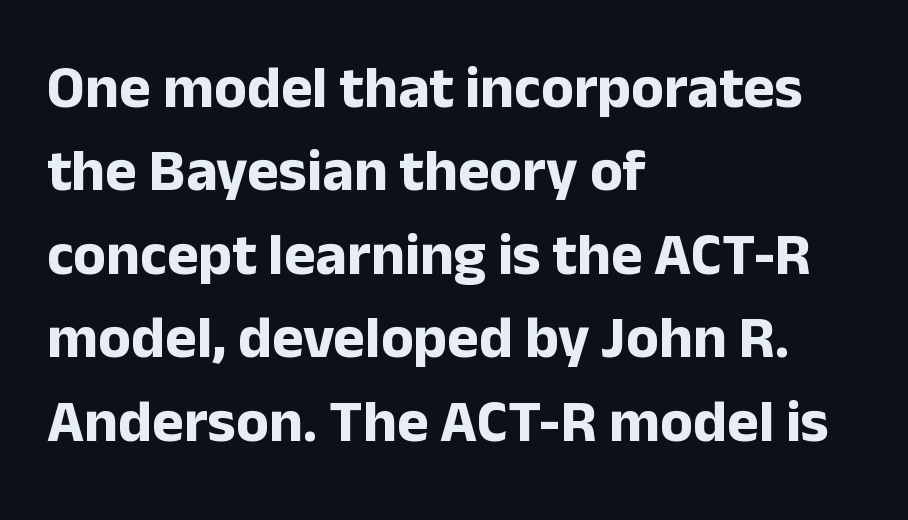
Q: Is the text bold? A: Yes.
Q: Is the text italic (slanted)? A: No, it is upright.
Q: Is the typeface a serif or a sans-serif typeface? A: Sans-serif.
Q: Is the text underlined? A: No.
Q: How is the paragraph aligned? A: Left-aligned.
Q: Is the spacing between letters normal or unusually wide? A: Normal.
Q: Is the spacing between lines tight, normal or loose? A: Normal.
Q: Width (condensed, normal, or wide)? A: Normal.
Q: Stroke contrast? A: Low.
Q: x-height? A: Medium.
Q: Monospaced? A: No.
